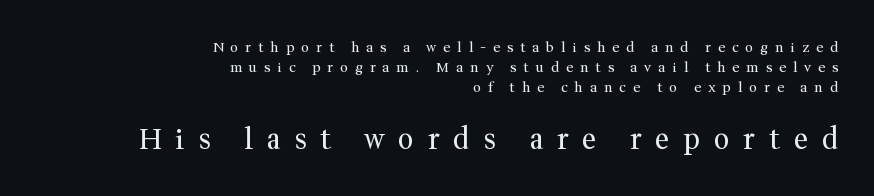
The image shows 28 px regular-weight serif type, upright; set right-aligned, normal line spacing (1.42x), unusually wide letter spacing (+0.49 em), not underlined; the second (bottom) block is 2.0x larger; medium stroke contrast and a medium x-height.
